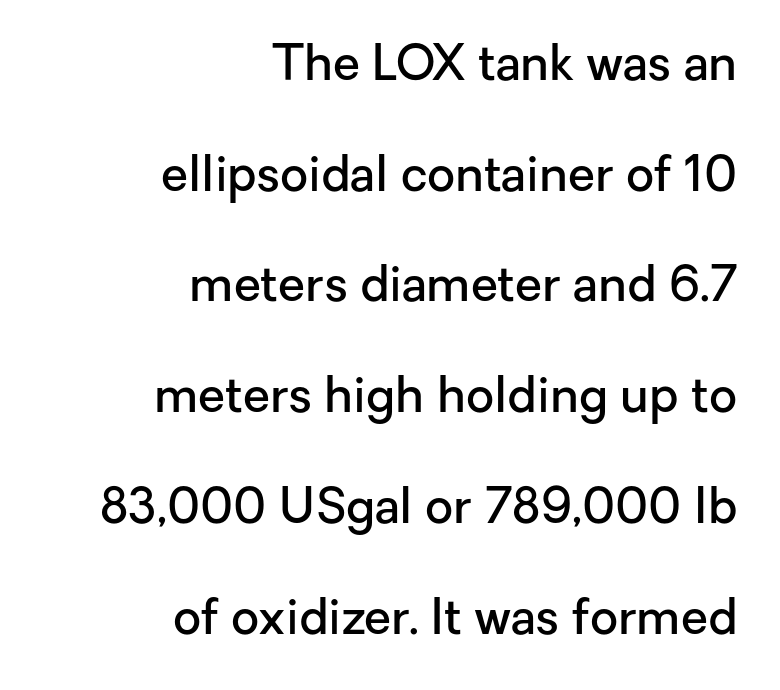
The image shows 49 px semibold sans-serif type, upright; set right-aligned, loose line spacing (2.26x), normal letter spacing, not underlined; low stroke contrast and a medium x-height.
